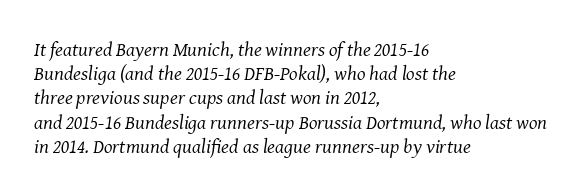
{"italic": "yes", "lean": "right", "slant_degrees": 8, "bold": "no", "underline": "no", "align": "left", "line_spacing_ratio": 1.21, "letter_spacing": "normal", "letter_spacing_em": 0.0, "glyph_px": 20}
